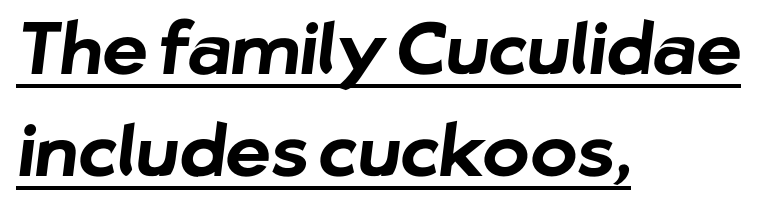
{"serif": "no", "bold": "yes", "weight": "bold", "width": "normal", "stroke_contrast": "low", "x_height": "medium", "monospaced": "no", "underline": "yes", "align": "left", "line_spacing": "normal", "line_spacing_ratio": 1.43, "letter_spacing": "normal", "letter_spacing_em": 0.0, "glyph_px": 71}
